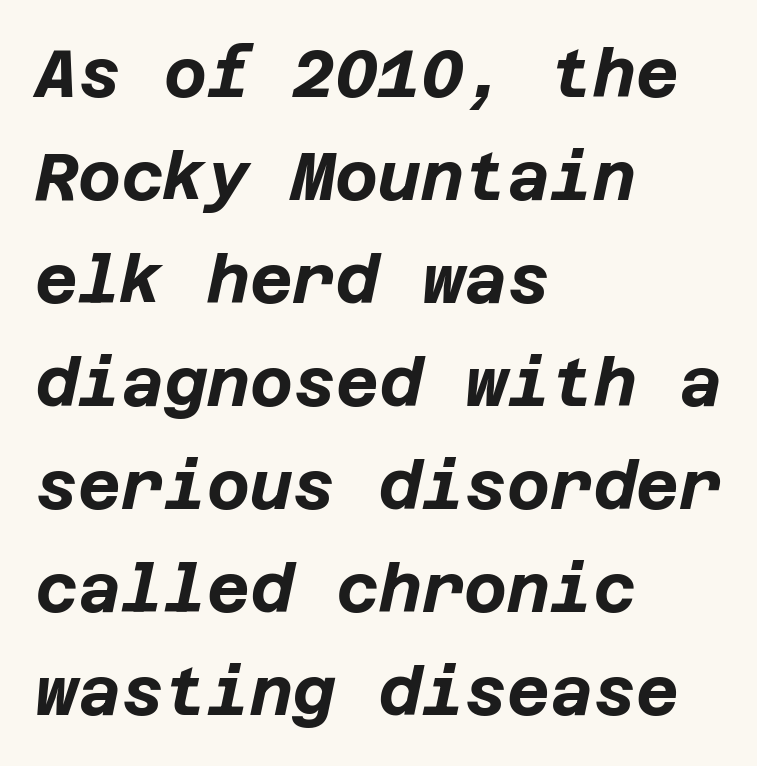
How would I describe the line gaps? Plain and ordinary. Words float on clear page, feet unadorned. Where is the straight margin? On the left. Yep, that's italic — everything's leaning. Each word holds together tightly as a unit, with standard inter-letter gaps. Compared with an ordinary text face, these strokes are far heavier — a full bold.
